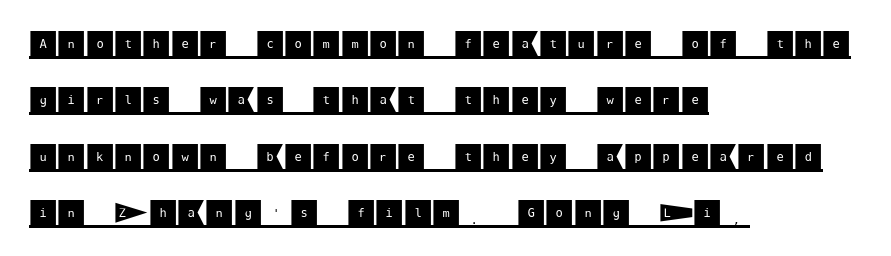
{"serif": "no", "italic": "no", "width": "normal", "stroke_contrast": "medium", "x_height": "large", "underline": "yes", "align": "left", "line_spacing": "loose", "line_spacing_ratio": 1.94, "letter_spacing": "normal", "letter_spacing_em": 0.0, "glyph_px": 29}
